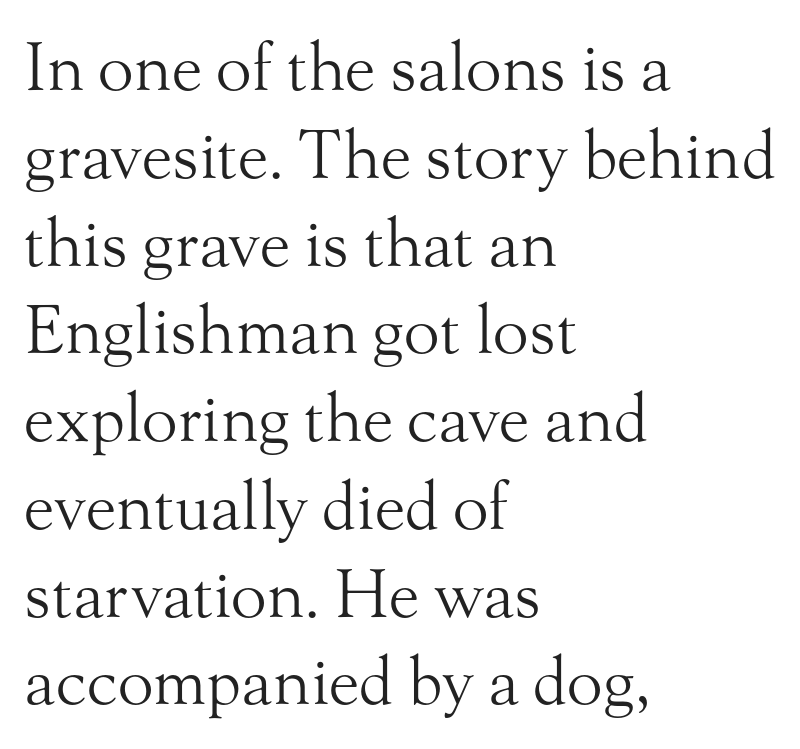
The image shows 66 px light serif type, upright; set left-aligned, normal line spacing (1.33x), normal letter spacing, not underlined; medium stroke contrast and a small x-height.
